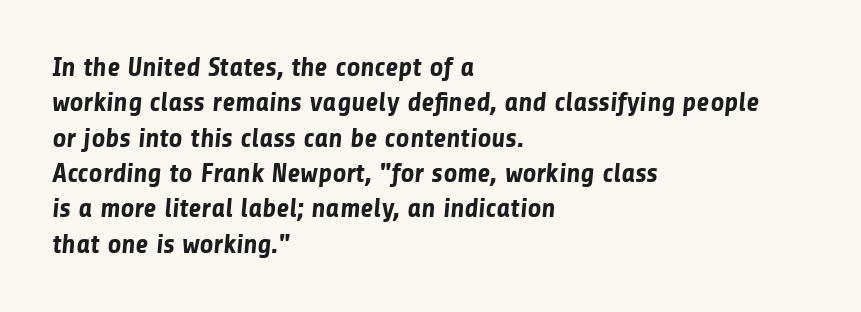
{"bold": "yes", "underline": "no", "align": "left", "line_spacing": "normal", "line_spacing_ratio": 1.31, "letter_spacing": "normal", "letter_spacing_em": 0.0, "glyph_px": 27}
